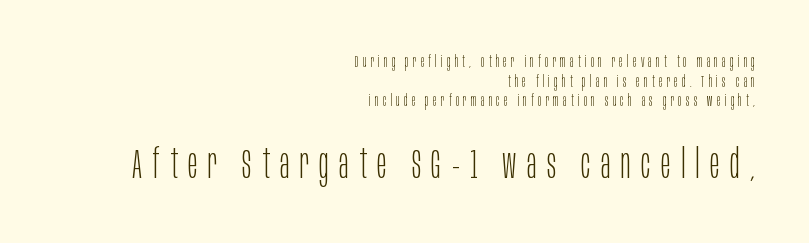
Compared with typical body copy, the letter spacing here is much looser. Nope, no serifs anywhere on these letters. The passage shown is not bold in any degree. The passage shown is typed in a proportional face where columns would drift. The specimen omits any rule beneath the text block's lines.
